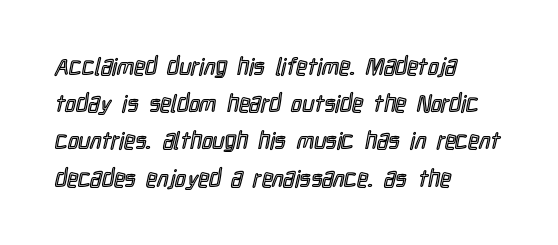
{"underline": "no", "align": "left", "line_spacing": "normal", "line_spacing_ratio": 1.55, "letter_spacing": "normal", "letter_spacing_em": 0.0, "glyph_px": 24}
